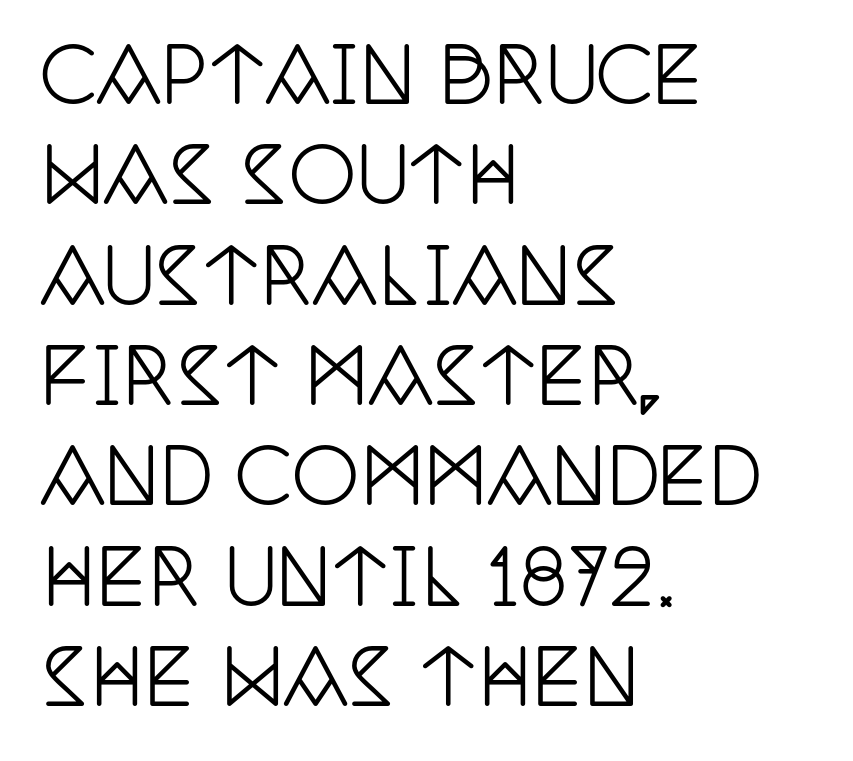
The image shows 76 px condensed serif type, upright; set left-aligned, normal line spacing (1.32x), normal letter spacing, not underlined; low stroke contrast and a large x-height.
